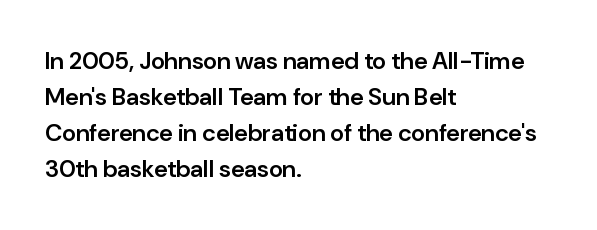
The type is set solid horizontally, with unmodified tracking. The space beneath each line is pristine and unruled. The passage shown stacks its lines at a standard gap. Visually the block forms a straight wall on the left and a jagged coastline on the right. The characters look somewhat weighty, a semibold short of true bold.
